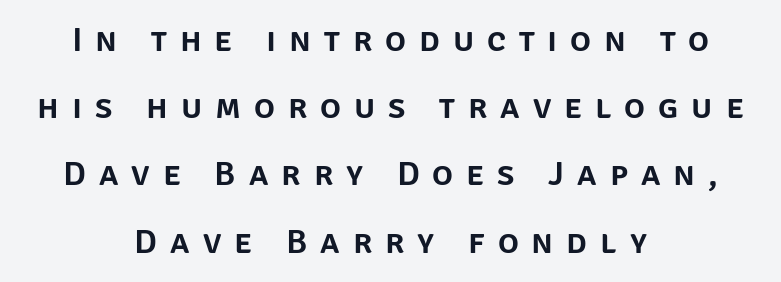
Q: Is the text italic (slanted)? A: No, it is upright.
Q: Is the typeface a serif or a sans-serif typeface? A: Sans-serif.
Q: Is the text underlined? A: No.
Q: How is the paragraph aligned? A: Centered.
Q: Is the spacing between letters normal or unusually wide? A: Unusually wide.
Q: Is the spacing between lines tight, normal or loose? A: Loose.
Q: Width (condensed, normal, or wide)? A: Normal.
Q: Stroke contrast? A: Low.
Q: x-height? A: Large.
Q: Monospaced? A: No.
